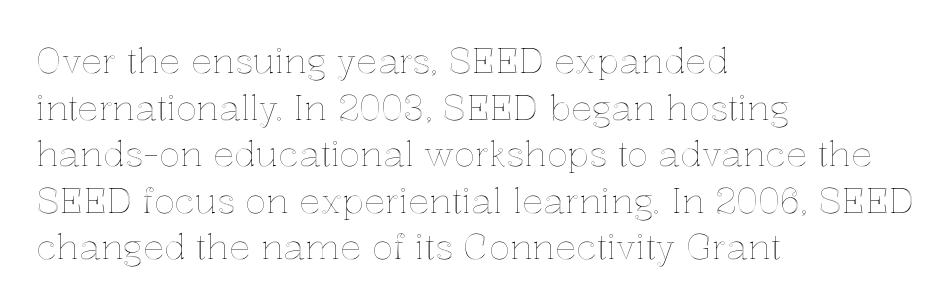
Q: Is the text italic (slanted)? A: No, it is upright.
Q: Is the text underlined? A: No.
Q: How is the paragraph aligned? A: Left-aligned.
Q: Is the spacing between letters normal or unusually wide? A: Normal.
Q: Is the spacing between lines tight, normal or loose? A: Normal.
Q: Width (condensed, normal, or wide)? A: Normal.
Q: x-height? A: Medium.
Q: Monospaced? A: No.
